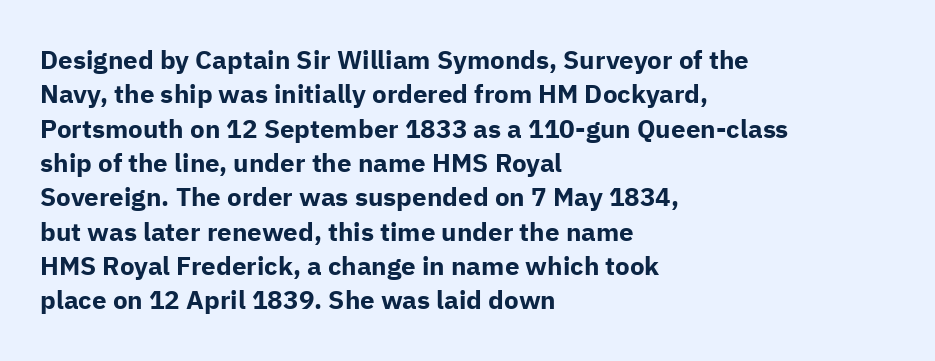
Words appear dense and cohesive because spacing is normal. Typeset ragged right — the left edge is the straight one. This sample keeps an unexceptional amount of space between lines. A clean baseline with only descenders dipping below it. Notice how thick the strokes are: this is what a full bold looks like. This is the regular roman posture of the typeface.
